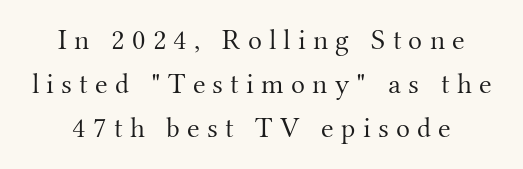
Q: Is the text bold? A: No.
Q: Is the text italic (slanted)? A: No, it is upright.
Q: Is the typeface a serif or a sans-serif typeface? A: Serif.
Q: Is the text underlined? A: No.
Q: Is the spacing between letters normal or unusually wide? A: Unusually wide.
Q: Is the spacing between lines tight, normal or loose? A: Normal.
Q: Width (condensed, normal, or wide)? A: Normal.
Q: Stroke contrast? A: Medium.
Q: x-height? A: Small.
Q: Monospaced? A: No.
